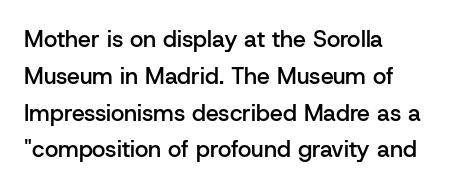
In terms of leading, this rendering sits right in the middle. Which margin do the lines hug? The left one — the right edge is uneven. Stroke thickness is moderately raised; the sample reads as semibold. Observe the ordinary spacing: letters are neighbours, not strangers. Upright lettering throughout.
